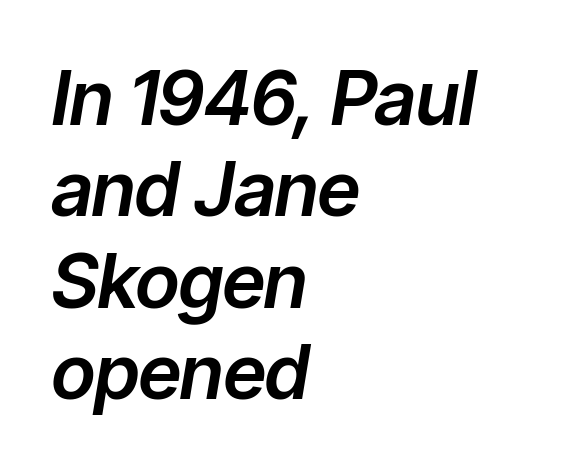
Rendered with sloped, italic letterforms. The gaps between neighbouring characters are ordinary and unremarkable. Short and long lines alike share a common starting point at left. Note the varied advance widths — an 'i' is clearly narrower than an 'm'.
